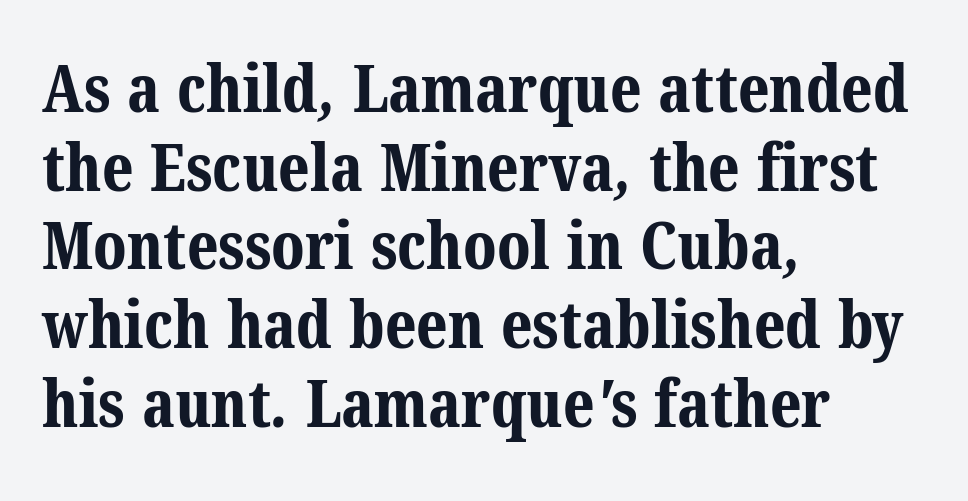
{"serif": "yes", "bold": "yes", "weight": "bold", "width": "normal", "stroke_contrast": "medium", "x_height": "medium", "monospaced": "no", "underline": "no", "align": "left", "line_spacing_ratio": 1.21, "letter_spacing": "normal", "letter_spacing_em": 0.0, "glyph_px": 65}
